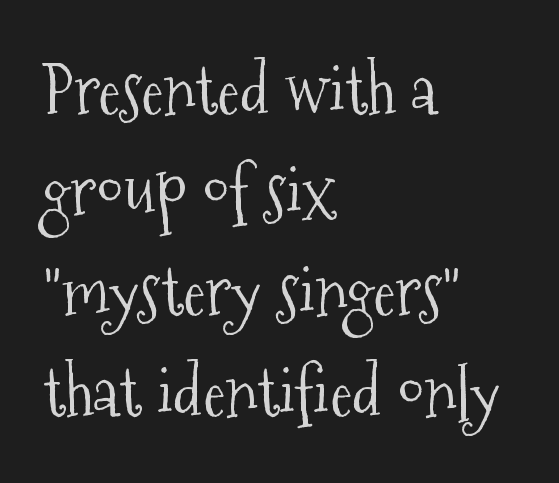
Note: serifs present on the glyphs. Caption: multi-line text, flush left, ragged right. The letterforms sit at book weight or below. Think of a printed novel: that variable character pitch is what you see here. When letters stand straight like this, we call the style roman or upright.
